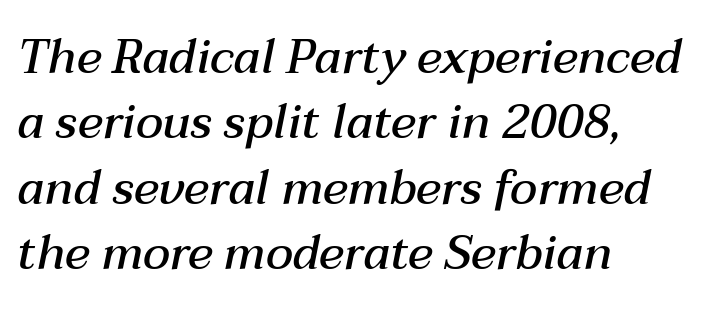
{"italic": "yes", "lean": "right", "slant_degrees": 12, "bold": "semi", "weight": "semibold", "width": "normal", "stroke_contrast": "medium", "x_height": "medium", "monospaced": "no", "underline": "no", "align": "left", "line_spacing": "normal", "line_spacing_ratio": 1.39, "letter_spacing": "normal", "letter_spacing_em": 0.0, "glyph_px": 47}
